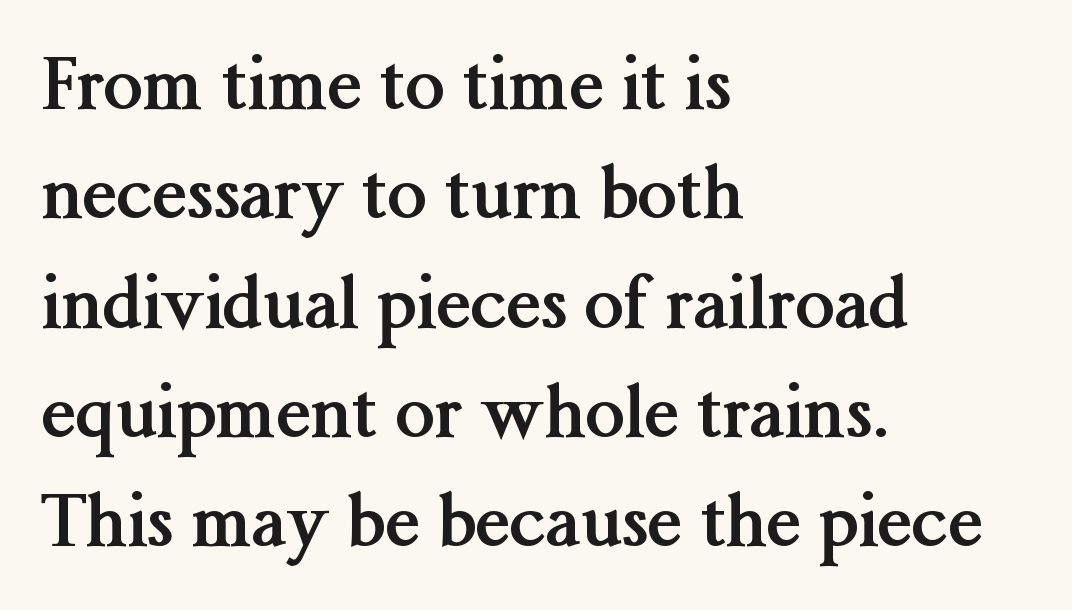
{"serif": "yes", "italic": "no", "bold": "yes", "weight": "semibold", "width": "normal", "stroke_contrast": "medium", "x_height": "medium", "monospaced": "no", "underline": "no", "align": "left", "line_spacing": "normal", "line_spacing_ratio": 1.54, "letter_spacing": "normal", "letter_spacing_em": 0.0, "glyph_px": 71}
